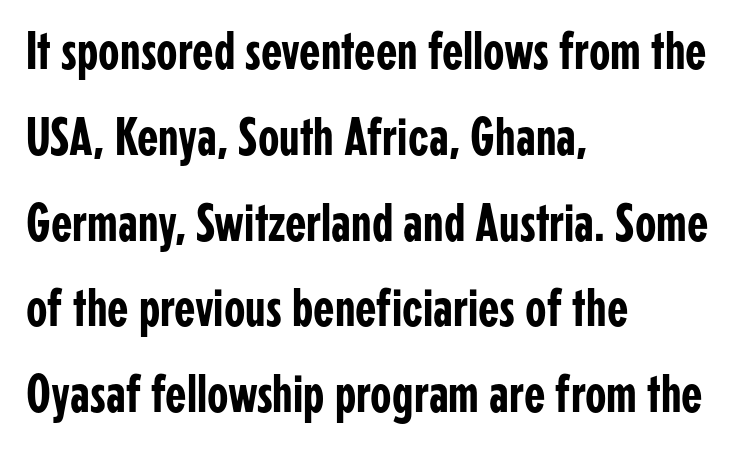
Does extra space separate the letters? No, they use regular spacing. This is sans-serif lettering, the kind often seen on screens and signage. In terms of leading, this rendering sits right in the middle. Here the designer chose a conventional face with non-uniform glyph widths. The type sits square on the baseline with zero lean.
